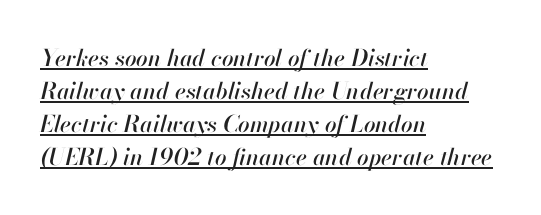
Q: Is the text italic (slanted)? A: Yes, it leans right by about 13 degrees.
Q: Is the text underlined? A: Yes.
Q: How is the paragraph aligned? A: Left-aligned.
Q: Is the spacing between letters normal or unusually wide? A: Normal.
Q: Is the spacing between lines tight, normal or loose? A: Normal.
